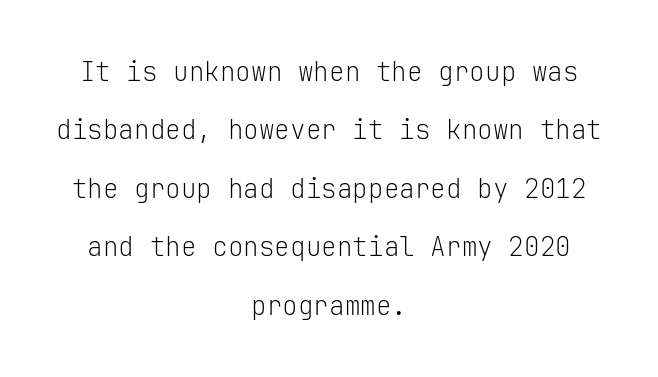
{"italic": "no", "bold": "no", "underline": "no", "align": "center", "line_spacing": "loose", "line_spacing_ratio": 2.25, "letter_spacing": "normal", "letter_spacing_em": 0.0, "glyph_px": 26}
